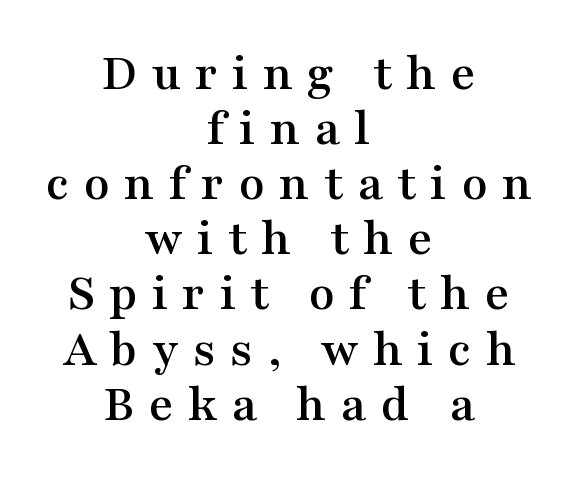
{"serif": "yes", "italic": "no", "width": "wide", "stroke_contrast": "medium", "x_height": "medium", "monospaced": "no", "underline": "no", "align": "center", "line_spacing": "tight", "line_spacing_ratio": 1.04, "letter_spacing": "wide", "letter_spacing_em": 0.27, "glyph_px": 53}
